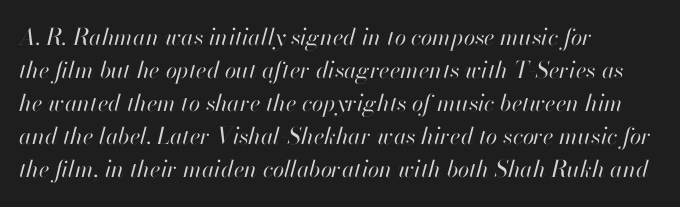
Bold? No — there's no thickening of the strokes. Letter spacing: default. The rows are spaced the way most documents space them. This rendering features lettering with no underline.
